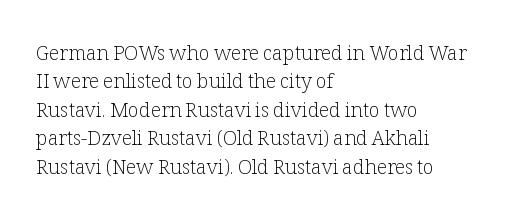
{"italic": "no", "bold": "no", "underline": "no", "align": "left", "line_spacing": "normal", "line_spacing_ratio": 1.42, "letter_spacing": "normal", "letter_spacing_em": 0.0, "glyph_px": 20}
